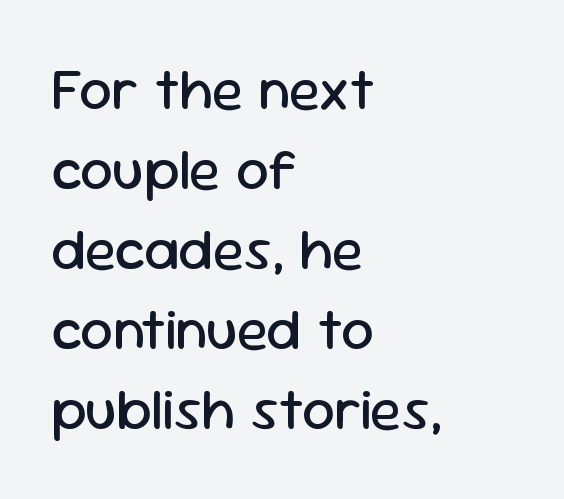
Q: Is the text bold? A: No.
Q: Is the text italic (slanted)? A: No, it is upright.
Q: Is the typeface a serif or a sans-serif typeface? A: Sans-serif.
Q: Is the text underlined? A: No.
Q: How is the paragraph aligned? A: Left-aligned.
Q: Is the spacing between letters normal or unusually wide? A: Normal.
Q: Is the spacing between lines tight, normal or loose? A: Normal.
Q: Width (condensed, normal, or wide)? A: Normal.
Q: Stroke contrast? A: Low.
Q: x-height? A: Medium.
Q: Monospaced? A: No.
